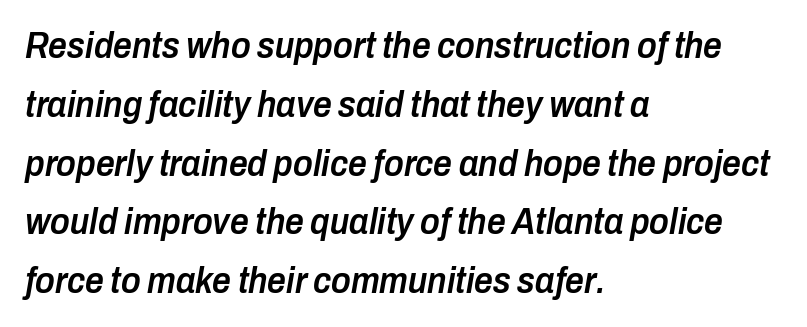
Normally led — the rows are evenly, conventionally spaced. Underline: absent. Notice how the stems are inclined rather than vertical — that's the hallmark of italics. Character widths vary here, with narrow letters taking less room than wide ones. This is moderately heavy type, rendered in semibold. Horizontally, the lines are justified to the leading edge only.
